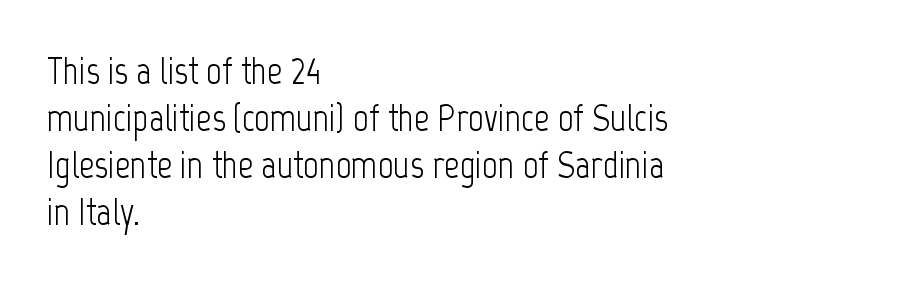
The image shows 38 px light, condensed sans-serif type, upright; set left-aligned, line spacing 1.24x, normal letter spacing, not underlined; low stroke contrast and a medium x-height.
